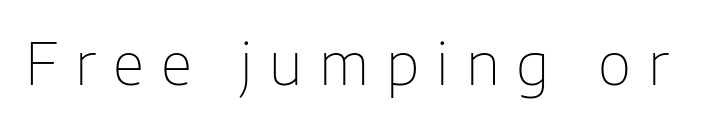
The space directly below the letters is spotless. A typesetter would call this heavily tracked-out type. Is this a fixed-width face? No — the glyphs have proportional, varying widths. Vertical stems look standard width or narrower in stroke.
